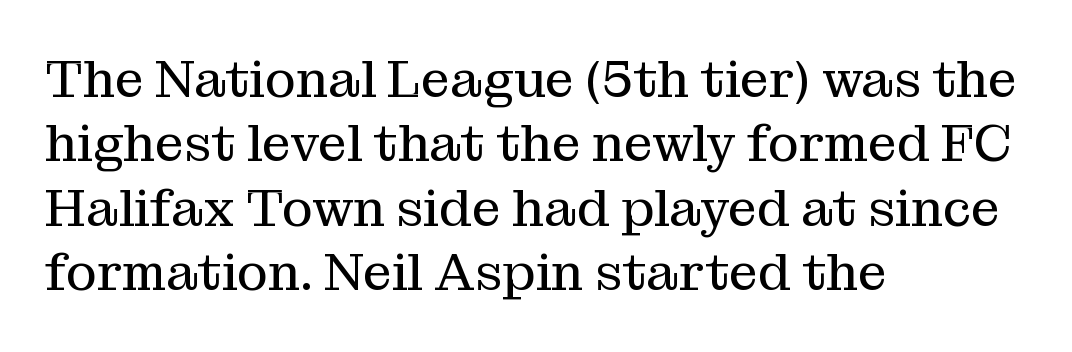
Q: Is the text bold? A: No.
Q: Is the text italic (slanted)? A: No, it is upright.
Q: Is the typeface a serif or a sans-serif typeface? A: Serif.
Q: Is the text underlined? A: No.
Q: How is the paragraph aligned? A: Left-aligned.
Q: Is the spacing between letters normal or unusually wide? A: Normal.
Q: Width (condensed, normal, or wide)? A: Normal.
Q: Stroke contrast? A: Medium.
Q: x-height? A: Medium.
Q: Monospaced? A: No.
